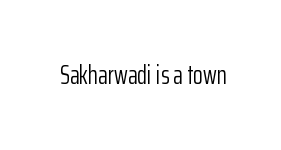
Q: Is the text bold? A: No.
Q: Is the text italic (slanted)? A: No, it is upright.
Q: Is the text underlined? A: No.
Q: Is the spacing between letters normal or unusually wide? A: Normal.
